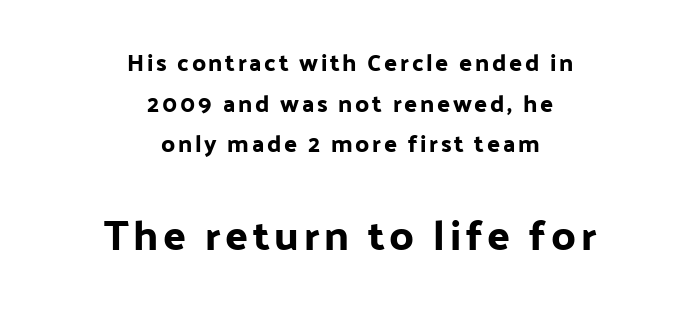
{"serif": "no", "italic": "no", "width": "normal", "stroke_contrast": "low", "x_height": "medium", "monospaced": "no", "underline": "no", "align": "center", "line_spacing": "normal", "line_spacing_ratio": 1.69, "larger_block": "second", "size_ratio": 1.75, "glyph_px": 42}
